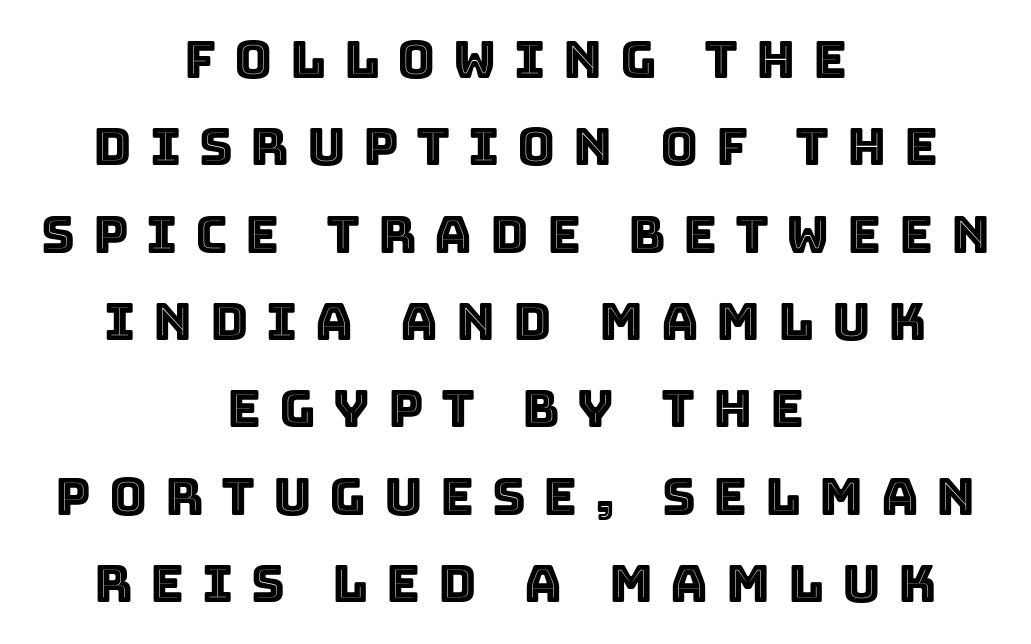
{"italic": "no", "width": "normal", "x_height": "large", "monospaced": "no", "underline": "no", "align": "center", "line_spacing": "normal", "line_spacing_ratio": 1.68, "letter_spacing": "wide", "letter_spacing_em": 0.34, "glyph_px": 52}
